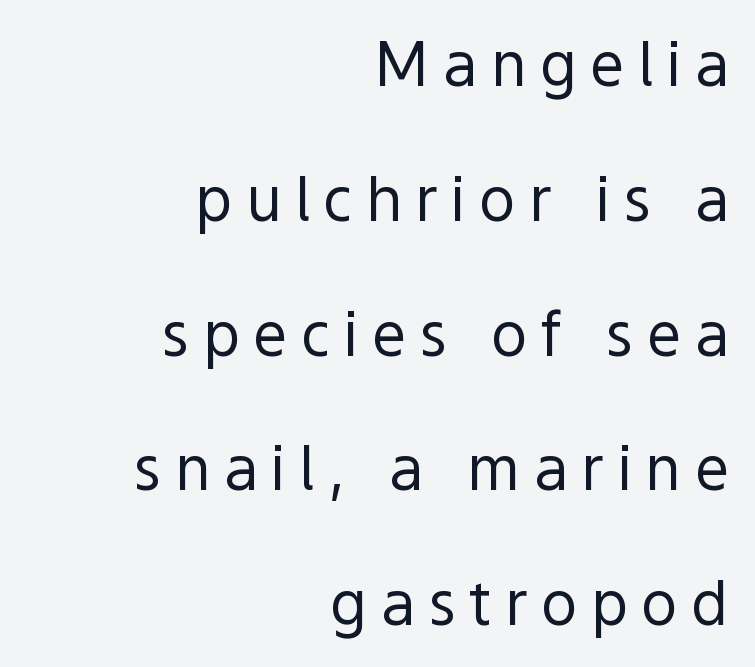
Descenders are the only things crossing below the line. The face used here is rendered with a markedly widened letterfit. The typeface chosen for these lines omits serifs. Is there any slant? The stems are plumb. Notice the wide empty band between every row — that's loose leading.
